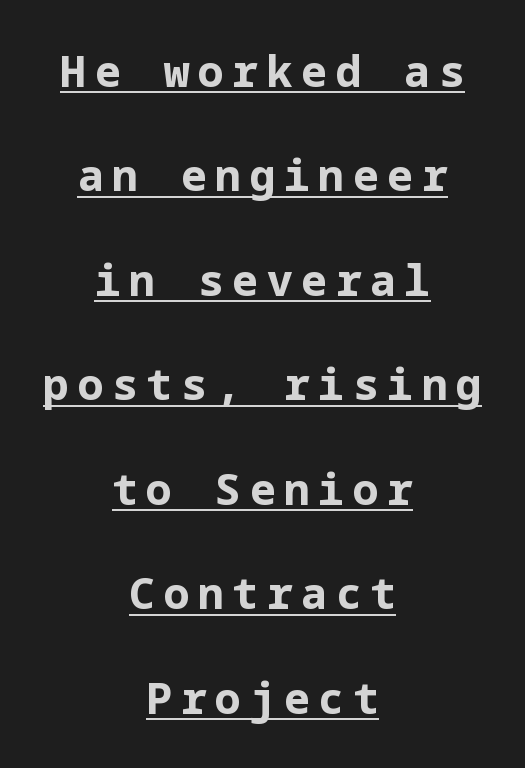
Does the lettering tilt? It doesn't — this is upright. The rag falls on both sides of this text block equally. Strong, thick strokes mark this as bold type. These lines stand farther apart than default settings would place them. The rendering uses the underline text-decoration.
